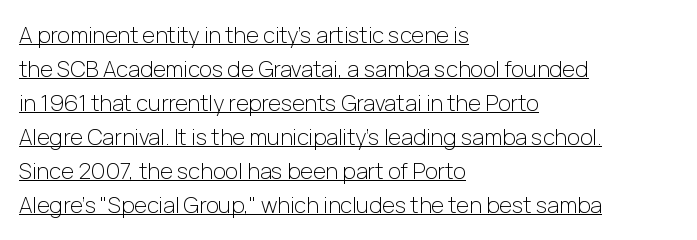
The image shows 22 px text type, upright; set left-aligned, normal line spacing (1.55x), normal letter spacing, underlined.
